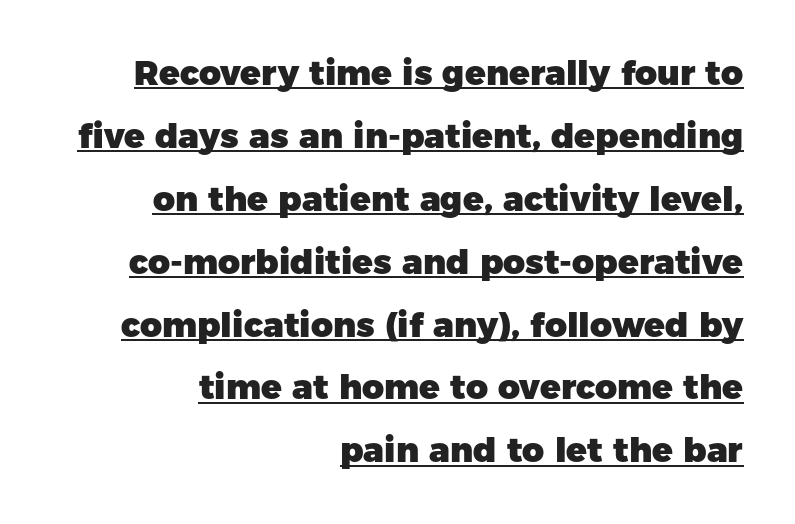
The image shows 34 px heavy sans-serif type, upright; set right-aligned, line spacing 1.85x, normal letter spacing, underlined; low stroke contrast and a medium x-height.
